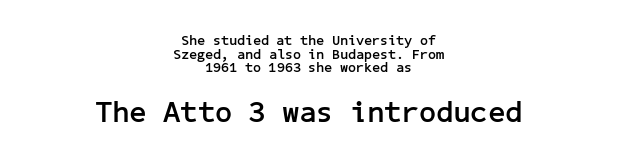
The image shows 30 px semibold sans-serif type, upright; set centered, tight line spacing (0.97x), normal letter spacing, not underlined; the second (bottom) block is 2.14x larger; low stroke contrast and a medium x-height.
